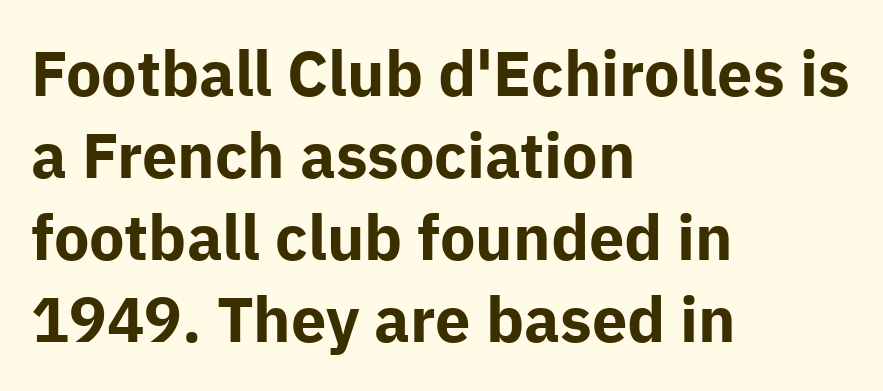
Q: Is the text bold? A: Yes.
Q: Is the text italic (slanted)? A: No, it is upright.
Q: Is the typeface a serif or a sans-serif typeface? A: Sans-serif.
Q: Is the text underlined? A: No.
Q: How is the paragraph aligned? A: Left-aligned.
Q: Is the spacing between letters normal or unusually wide? A: Normal.
Q: Is the spacing between lines tight, normal or loose? A: Normal.
Q: Width (condensed, normal, or wide)? A: Normal.
Q: Stroke contrast? A: Low.
Q: x-height? A: Medium.
Q: Monospaced? A: No.
